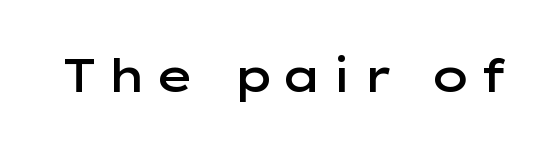
The image shows 46 px semibold, wide sans-serif type, upright; set not underlined; low stroke contrast and a medium x-height.
